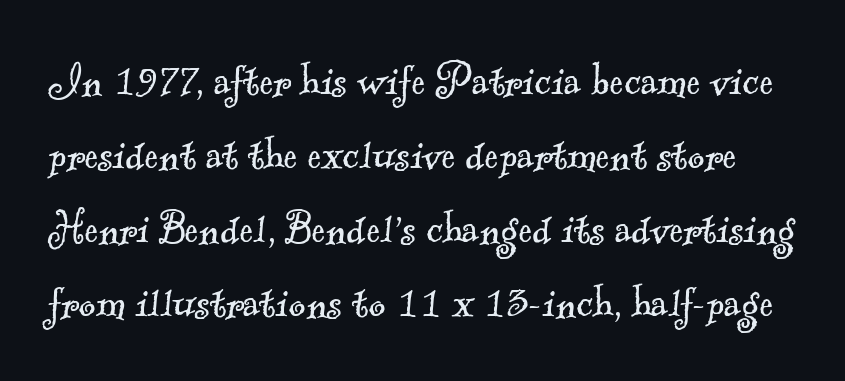
Q: Is the text bold? A: No.
Q: Is the typeface a serif or a sans-serif typeface? A: Serif.
Q: Is the text underlined? A: No.
Q: Is the spacing between letters normal or unusually wide? A: Normal.
Q: Is the spacing between lines tight, normal or loose? A: Normal.
Q: Width (condensed, normal, or wide)? A: Normal.
Q: x-height? A: Small.
Q: Monospaced? A: No.
